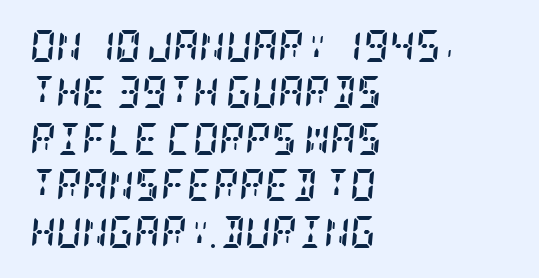
Heavy-handed strokes throughout: this text is bold. Line starts are locked; line ends wander. Lines of text with bare space underneath. What's the leading like? Ordinary, nothing unusual. The face used here has a pronounced slope to its letters.
